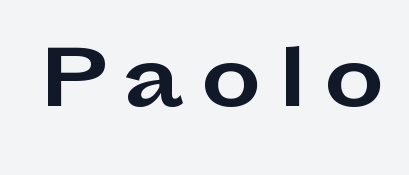
You can tell from the bare stems that sans-serif type was used. This is roman type, the default non-slanted kind. Glyph-to-glyph distance is far greater than everyday printed text. The passage shown is not underscored anywhere. Character widths vary here, with narrow letters taking less room than wide ones.
